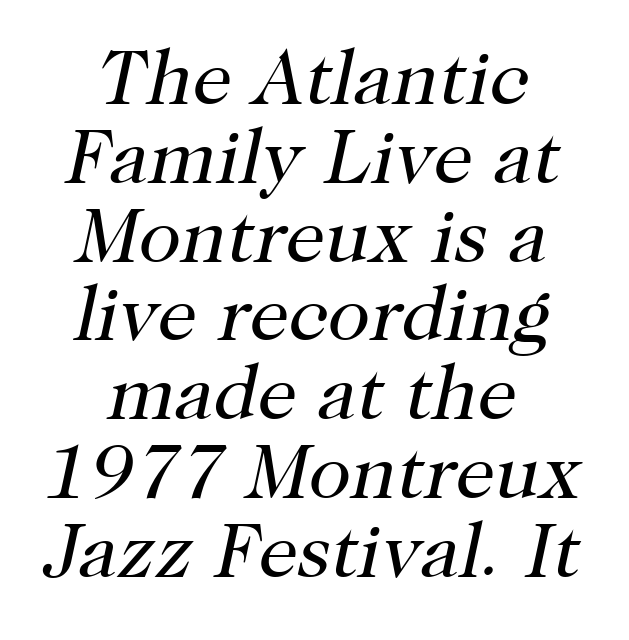
Q: Is the text bold? A: No.
Q: Is the text italic (slanted)? A: Yes, it leans right by about 12 degrees.
Q: Is the typeface a serif or a sans-serif typeface? A: Serif.
Q: Is the text underlined? A: No.
Q: How is the paragraph aligned? A: Centered.
Q: Is the spacing between letters normal or unusually wide? A: Normal.
Q: Is the spacing between lines tight, normal or loose? A: Tight.
Q: Width (condensed, normal, or wide)? A: Normal.
Q: Stroke contrast? A: High.
Q: x-height? A: Medium.
Q: Monospaced? A: No.
